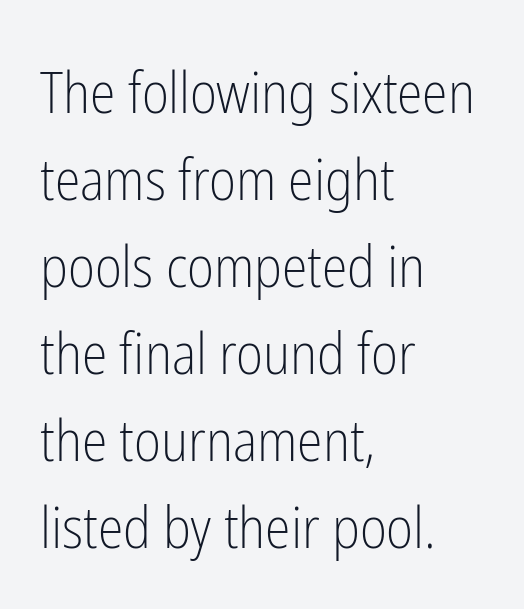
{"serif": "no", "italic": "no", "bold": "no", "weight": "light", "width": "condensed", "stroke_contrast": "low", "x_height": "medium", "monospaced": "no", "underline": "no", "align": "left", "line_spacing": "normal", "line_spacing_ratio": 1.5, "letter_spacing": "normal", "letter_spacing_em": 0.0, "glyph_px": 58}
